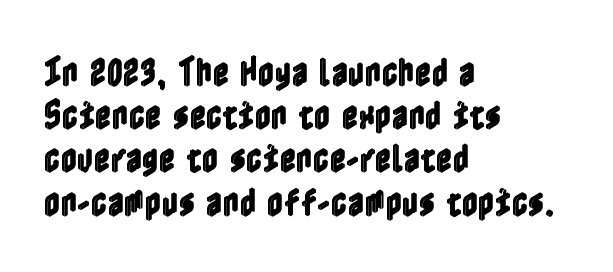
{"italic": "no", "width": "condensed", "x_height": "medium", "underline": "no", "align": "left", "line_spacing": "normal", "line_spacing_ratio": 1.35, "letter_spacing": "normal", "letter_spacing_em": 0.0, "glyph_px": 32}
